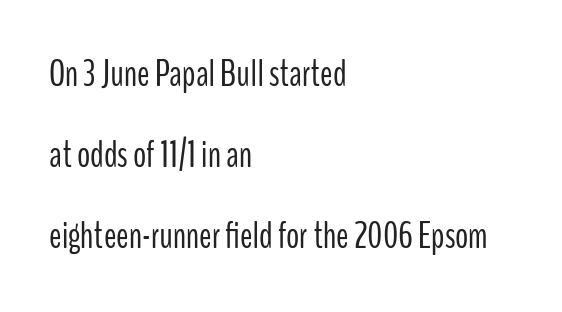
The image shows 37 px light, condensed sans-serif type, upright; set left-aligned, loose line spacing (2.19x), normal letter spacing, not underlined; low stroke contrast and a medium x-height.
